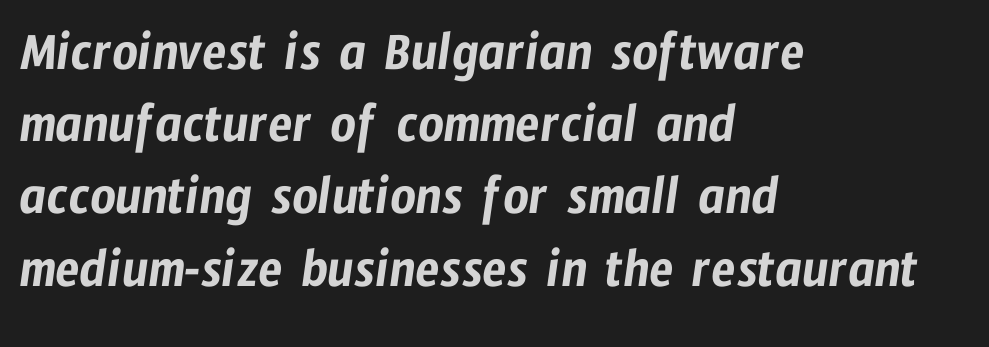
Any mark beneath the type? The region is blank. The setting favours the left margin, as ordinary paragraphs usually do. Spacing between characters is what you'd get straight out of the box. Is this a fixed-width face? No — the glyphs have proportional, varying widths. Font category for this specimen: sans-serif. Is there much room between lines? A standard amount, neither cramped nor airy.
